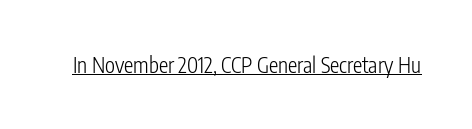
Italic: no, the glyphs are upright roman. You can see a thin bar hugging the bottom of the glyphs. Nothing heavy about these letters — not bold at all. Look at the tracking — it's just the regular setting, nothing added.
